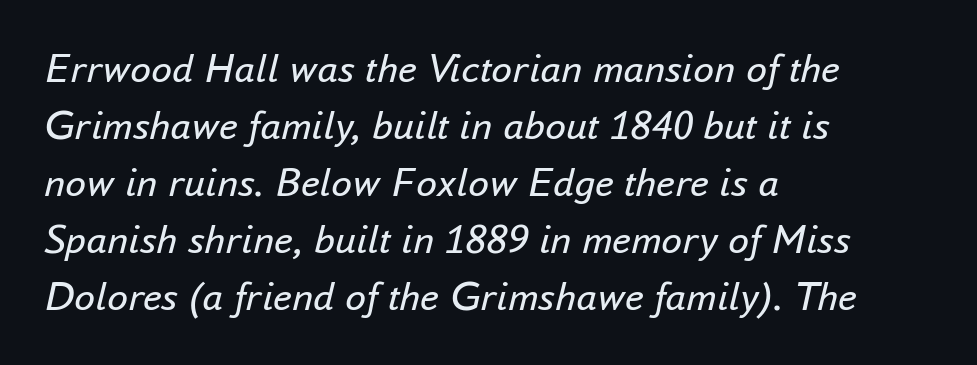
{"italic": "yes", "lean": "right", "slant_degrees": 16, "bold": "no", "weight": "regular", "width": "normal", "stroke_contrast": "low", "x_height": "small", "monospaced": "no", "underline": "no", "align": "left", "line_spacing": "normal", "line_spacing_ratio": 1.36, "letter_spacing": "normal", "letter_spacing_em": 0.0, "glyph_px": 42}
